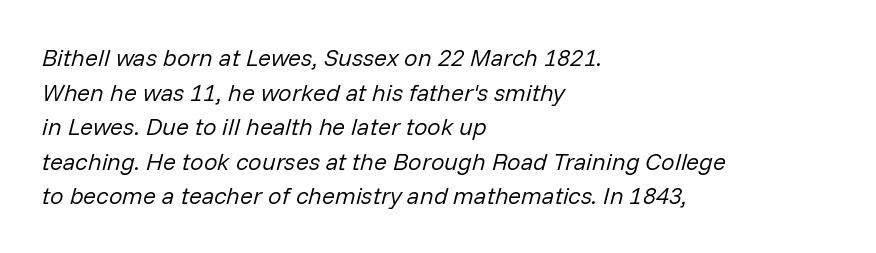
The words here are not underlined. Notice how the stems are inclined rather than vertical — that's the hallmark of italics. The passage shown has conventional tracking throughout. The vertical gap from one line to the next is medium. Which margin do the lines hug? The left one — the right edge is uneven.
